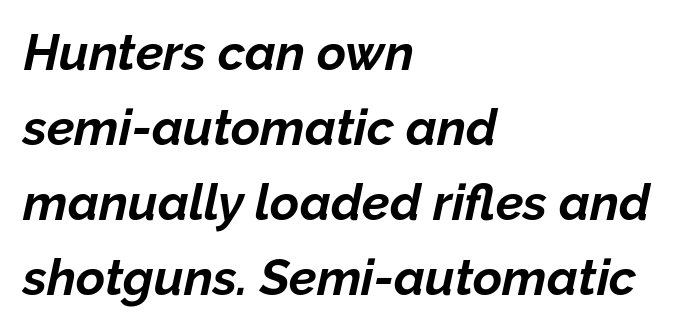
Q: Is the text bold? A: Yes.
Q: Is the text italic (slanted)? A: Yes, it leans right by about 12 degrees.
Q: Is the text underlined? A: No.
Q: How is the paragraph aligned? A: Left-aligned.
Q: Is the spacing between letters normal or unusually wide? A: Normal.
Q: Is the spacing between lines tight, normal or loose? A: Normal.
Q: Width (condensed, normal, or wide)? A: Normal.
Q: Stroke contrast? A: Low.
Q: x-height? A: Medium.
Q: Monospaced? A: No.
